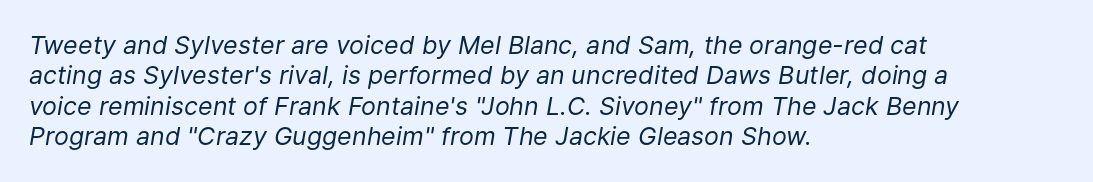
Q: Is the text bold? A: No.
Q: Is the text italic (slanted)? A: Yes, it leans right by about 9 degrees.
Q: Is the text underlined? A: No.
Q: How is the paragraph aligned? A: Left-aligned.
Q: Is the spacing between letters normal or unusually wide? A: Normal.
